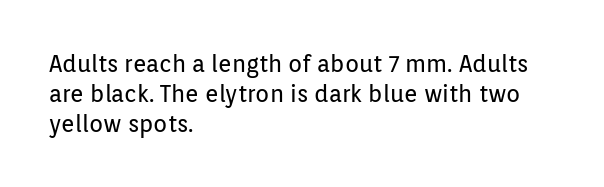
The image shows 23 px text type, upright; set left-aligned, normal line spacing (1.3x), normal letter spacing, not underlined.
